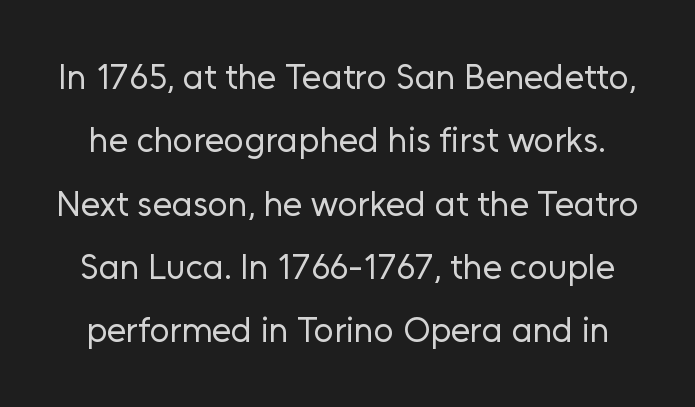
The image shows 35 px regular-weight sans-serif type, upright; set line spacing 1.81x, normal letter spacing, not underlined; low stroke contrast and a medium x-height.
